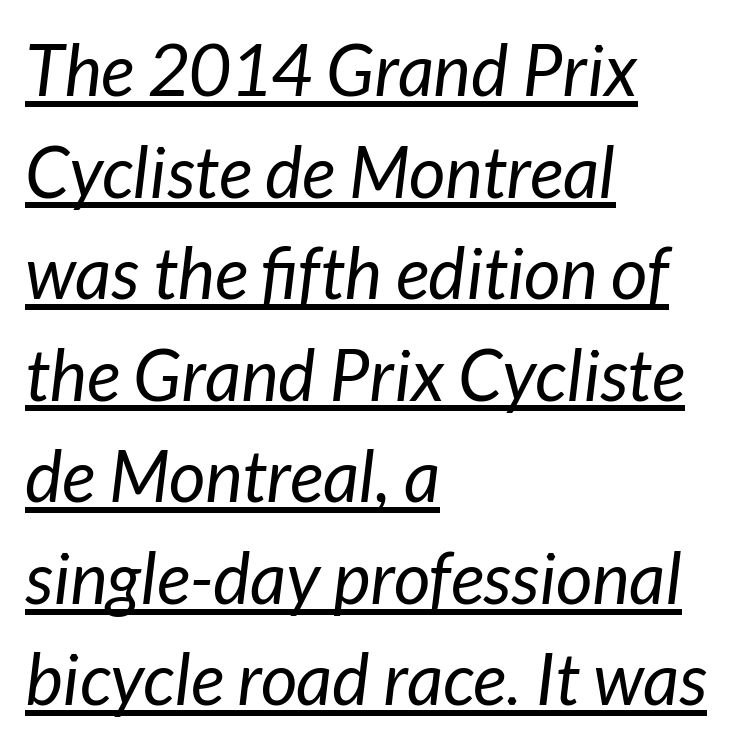
These lines keep a tight, regular rhythm from letter to letter. Is the type slanted? Yes — the strokes lean at a clear angle. Looks like someone drew a line under every word here. The passage is arranged the way most books set body copy — flush left. Leading: standard. Spacing verdict: proportional, widths tailored to each character.
